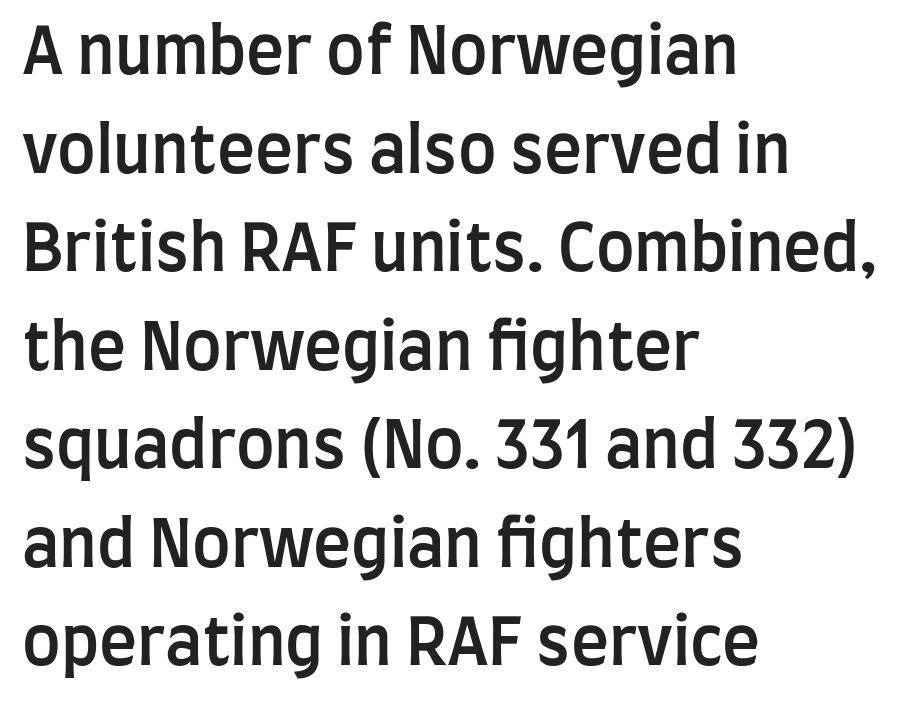
Q: Is the text bold? A: Semi-bold.
Q: Is the text italic (slanted)? A: No, it is upright.
Q: Is the typeface a serif or a sans-serif typeface? A: Sans-serif.
Q: Is the text underlined? A: No.
Q: How is the paragraph aligned? A: Left-aligned.
Q: Is the spacing between letters normal or unusually wide? A: Normal.
Q: Is the spacing between lines tight, normal or loose? A: Normal.
Q: Width (condensed, normal, or wide)? A: Condensed.
Q: Stroke contrast? A: Low.
Q: x-height? A: Large.
Q: Monospaced? A: No.
